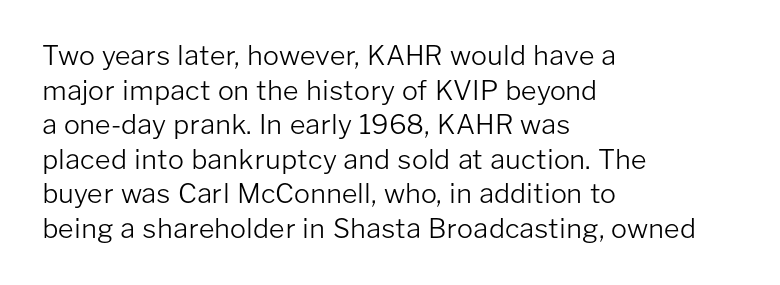
The image shows 27 px text type, upright; set left-aligned, normal line spacing (1.28x), normal letter spacing, not underlined.
